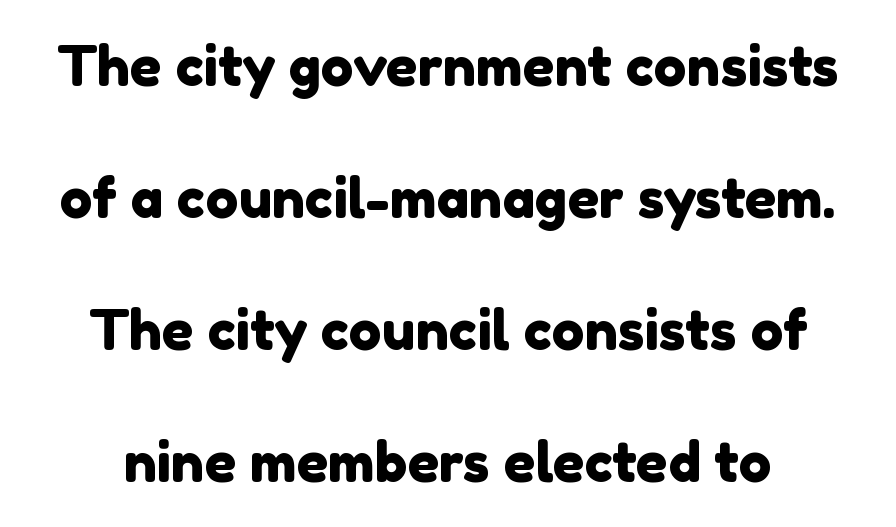
The image shows 55 px sans-serif type; set loose line spacing (2.4x), normal letter spacing, not underlined; a medium x-height.
